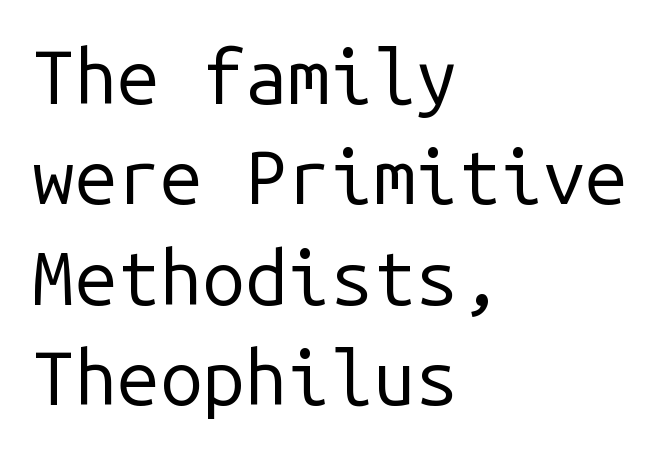
The image shows 76 px regular-weight sans-serif type, upright, monospaced; set left-aligned, normal line spacing (1.32x), normal letter spacing, not underlined; low stroke contrast and a medium x-height.
